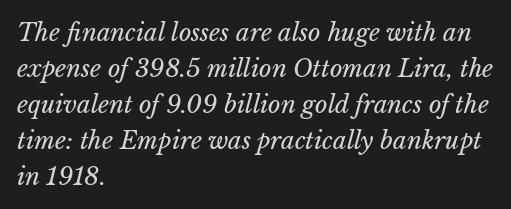
The image shows 24 px text type, italic (leaning right); set left-aligned, normal line spacing (1.5x), normal letter spacing, not underlined.
